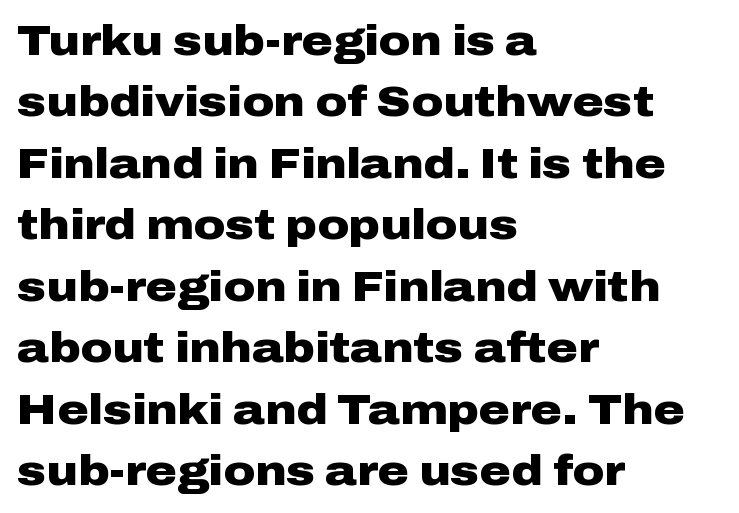
{"serif": "no", "italic": "no", "bold": "yes", "weight": "heavy", "width": "wide", "stroke_contrast": "low", "x_height": "medium", "monospaced": "no", "underline": "no", "align": "left", "line_spacing": "normal", "line_spacing_ratio": 1.43, "letter_spacing": "normal", "letter_spacing_em": 0.0, "glyph_px": 43}
